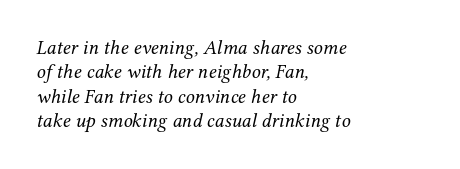
The image shows 20 px text type, italic (leaning right); set left-aligned, line spacing 1.22x, normal letter spacing, not underlined.
